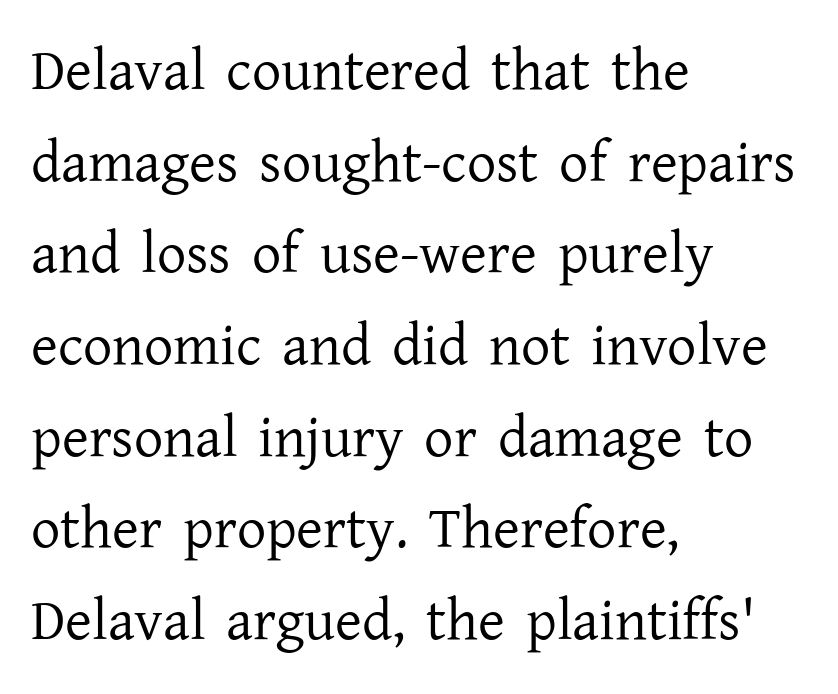
Q: Is the text bold? A: No.
Q: Is the text italic (slanted)? A: No, it is upright.
Q: Is the typeface a serif or a sans-serif typeface? A: Serif.
Q: Is the text underlined? A: No.
Q: How is the paragraph aligned? A: Left-aligned.
Q: Is the spacing between letters normal or unusually wide? A: Normal.
Q: Is the spacing between lines tight, normal or loose? A: Normal.
Q: Width (condensed, normal, or wide)? A: Normal.
Q: Stroke contrast? A: Low.
Q: x-height? A: Medium.
Q: Monospaced? A: No.
